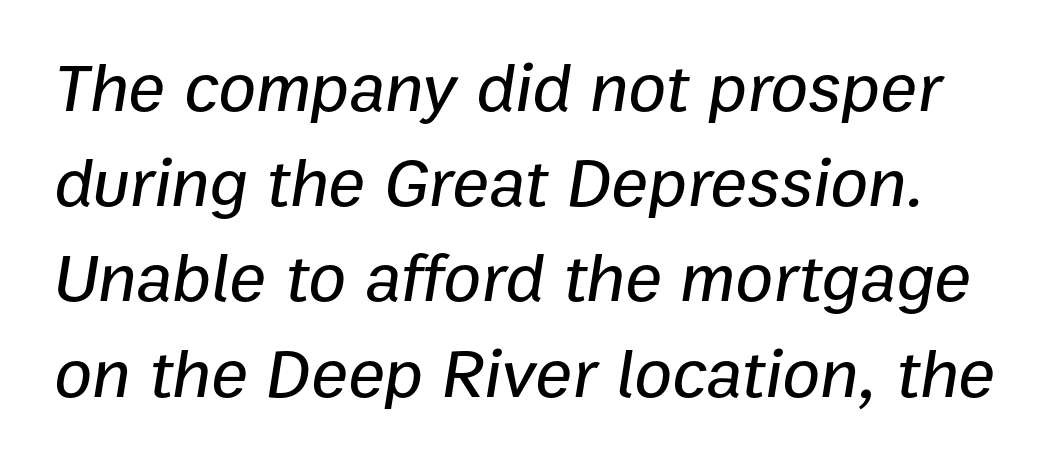
The image shows 69 px text type, italic (leaning right); set normal line spacing (1.38x), normal letter spacing, not underlined; low stroke contrast and a medium x-height.
